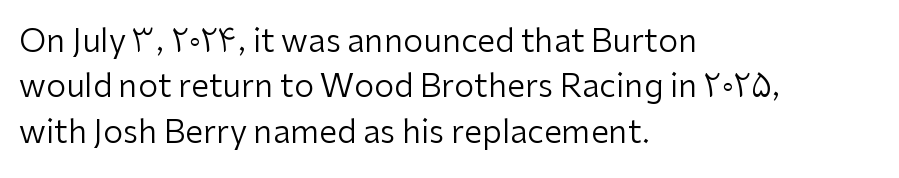
The image shows 32 px regular-weight sans-serif type, upright; set left-aligned, normal line spacing (1.42x), normal letter spacing, not underlined; low stroke contrast and a medium x-height.
